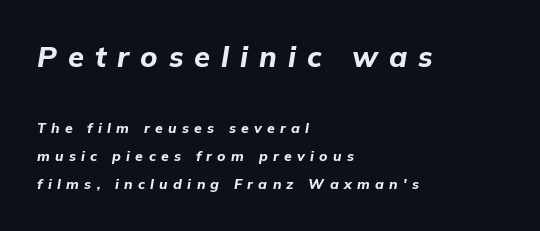
Q: Is the text bold? A: Yes.
Q: Is the text italic (slanted)? A: Yes, it leans right by about 9 degrees.
Q: Is the text underlined? A: No.
Q: How is the paragraph aligned? A: Left-aligned.
Q: Is the spacing between letters normal or unusually wide? A: Unusually wide.
Q: Is the spacing between lines tight, normal or loose? A: Loose.
Q: Which block of text is set in a larger size, the first (top) or the second (bottom)? A: The first (top) one.
Q: Width (condensed, normal, or wide)? A: Normal.
Q: Stroke contrast? A: Low.
Q: x-height? A: Medium.
Q: Monospaced? A: No.
